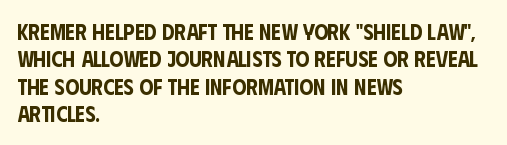
Letter spacing: default. Words float on clear page, feet unadorned. Every stem runs plumb, perpendicular to the baseline. Is there much room between lines? A standard amount, neither cramped nor airy. Reading down the block, your eye returns to a fixed left position each line.
